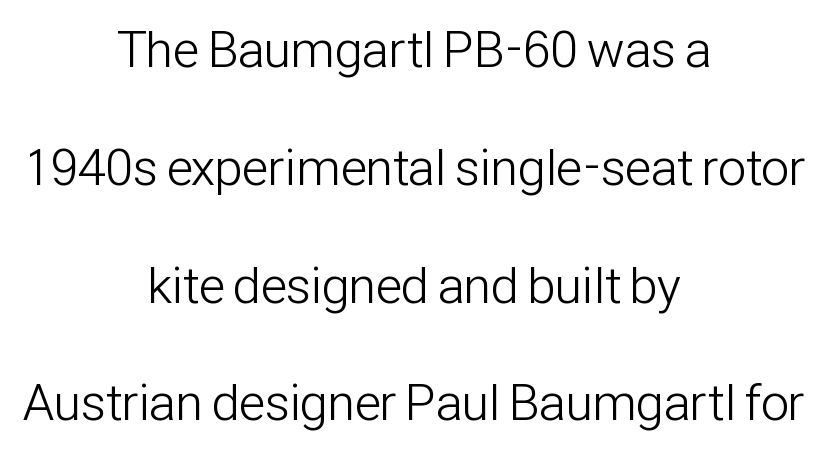
Heft: none added — not bold. Lines of text with bare space underneath. Alignment: centered. These lines stand farther apart than default settings would place them.
